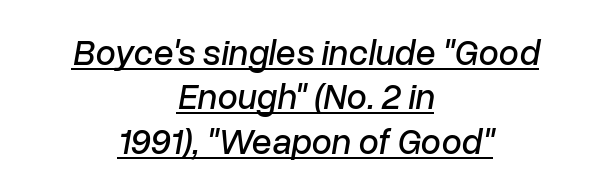
{"italic": "yes", "lean": "right", "slant_degrees": 10, "width": "normal", "stroke_contrast": "low", "x_height": "medium", "monospaced": "no", "underline": "yes", "align": "center", "line_spacing_ratio": 1.23, "letter_spacing": "normal", "letter_spacing_em": 0.0, "glyph_px": 36}
